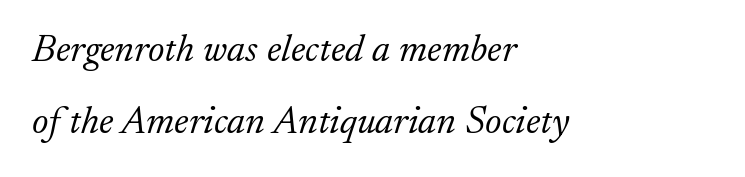
{"serif": "yes", "italic": "yes", "lean": "right", "slant_degrees": 17, "bold": "no", "weight": "light", "width": "normal", "stroke_contrast": "low", "x_height": "small", "monospaced": "no", "underline": "no", "align": "left", "line_spacing_ratio": 1.85, "letter_spacing": "normal", "letter_spacing_em": 0.0, "glyph_px": 39}
